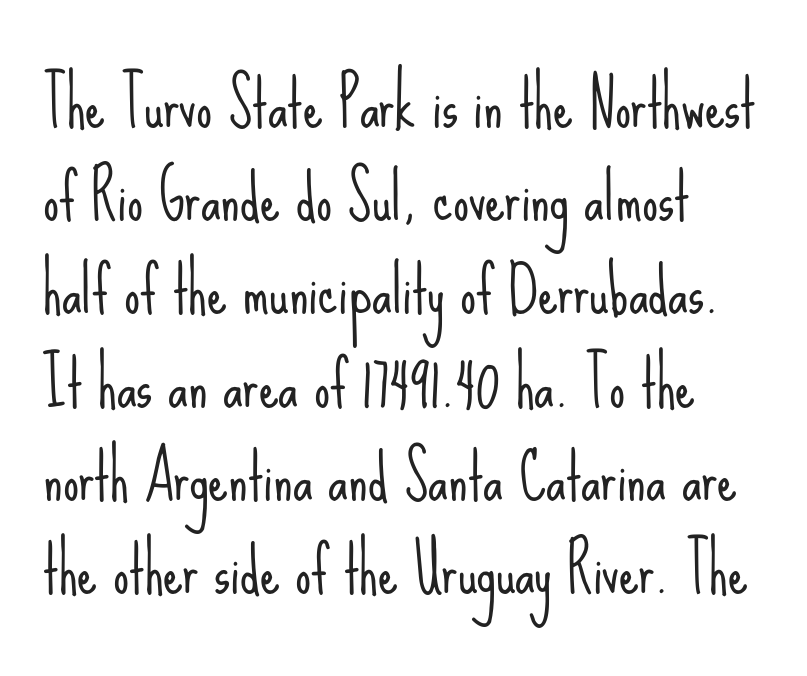
Q: Is the text bold? A: No.
Q: Is the text italic (slanted)? A: No, it is upright.
Q: Is the typeface a serif or a sans-serif typeface? A: Sans-serif.
Q: Is the text underlined? A: No.
Q: How is the paragraph aligned? A: Left-aligned.
Q: Is the spacing between letters normal or unusually wide? A: Normal.
Q: Is the spacing between lines tight, normal or loose? A: Normal.
Q: Width (condensed, normal, or wide)? A: Condensed.
Q: Stroke contrast? A: Low.
Q: x-height? A: Small.
Q: Monospaced? A: No.
